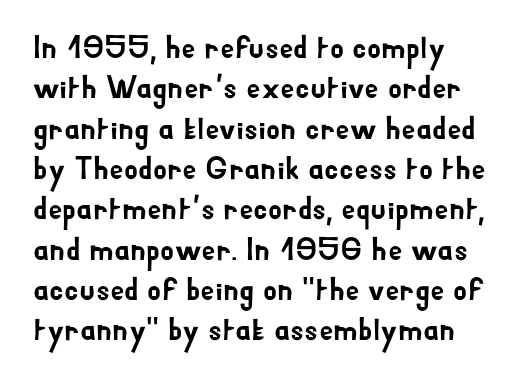
The space beneath each line is pristine and unruled. This sample uses an upright cut, with every glyph sitting square on the baseline. Stroke terminals: plain, sans-serif. The rendering uses natural spacing where letterforms have individual widths. Nothing unusual about the tracking: characters are spaced as the font intends.
